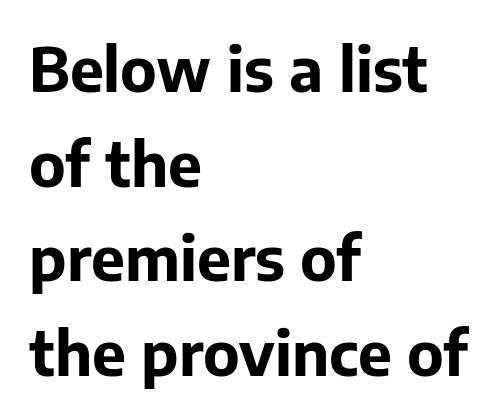
The letterforms sit shoulder to shoulder at normal distance. Does the weight exceed regular? Yes, all the way to bold. Note: no serifs on the glyphs. Horizontally, the lines are justified to the leading edge only. The gap between lines stays unmarked.
